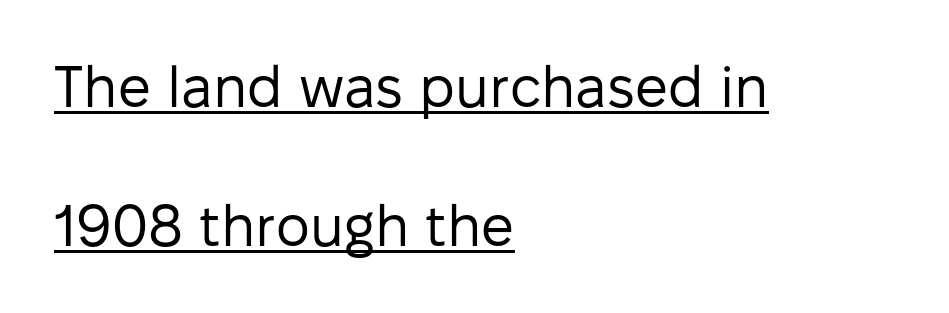
{"serif": "no", "italic": "no", "bold": "no", "weight": "regular", "width": "normal", "stroke_contrast": "low", "x_height": "medium", "monospaced": "no", "underline": "yes", "align": "left", "line_spacing": "loose", "line_spacing_ratio": 2.4, "letter_spacing": "normal", "letter_spacing_em": 0.0, "glyph_px": 58}
